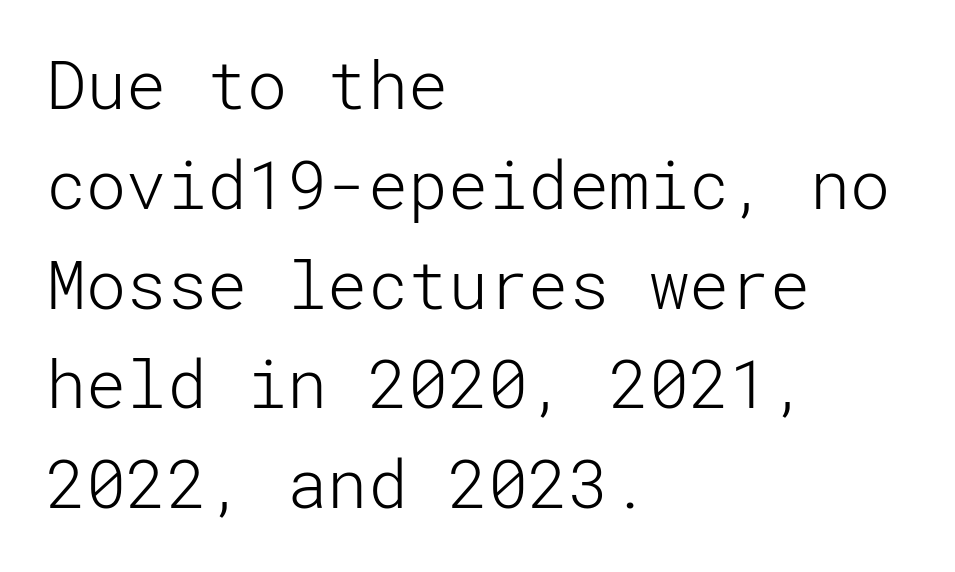
The image shows 67 px light sans-serif type, upright; set left-aligned, normal line spacing (1.49x), normal letter spacing, not underlined; low stroke contrast and a medium x-height.
